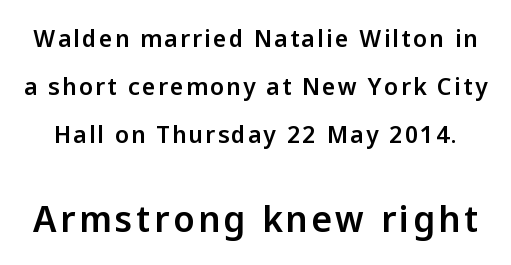
Q: Is the text italic (slanted)? A: No, it is upright.
Q: Is the typeface a serif or a sans-serif typeface? A: Sans-serif.
Q: Is the text underlined? A: No.
Q: Is the spacing between lines tight, normal or loose? A: Loose.
Q: Which block of text is set in a larger size, the first (top) or the second (bottom)? A: The second (bottom) one.
Q: Width (condensed, normal, or wide)? A: Normal.
Q: Stroke contrast? A: Low.
Q: x-height? A: Medium.
Q: Monospaced? A: No.
